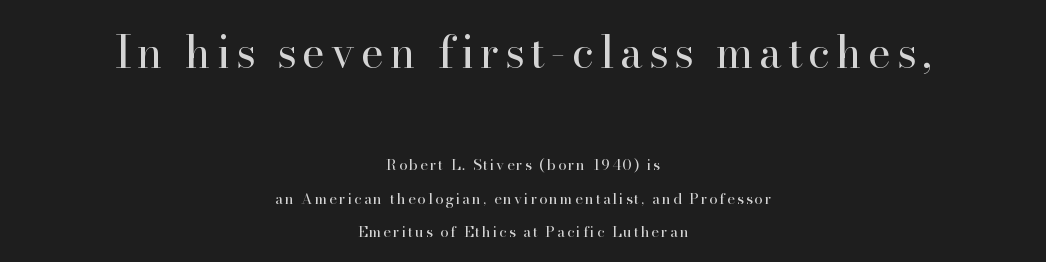
This sample has the flowing, uneven cadence of proportional lettering. Successive baselines arrive slowly, with a big drop between each. Larger block? The one above; the one below is distinctly smaller. Plain, unruled lines of type.
